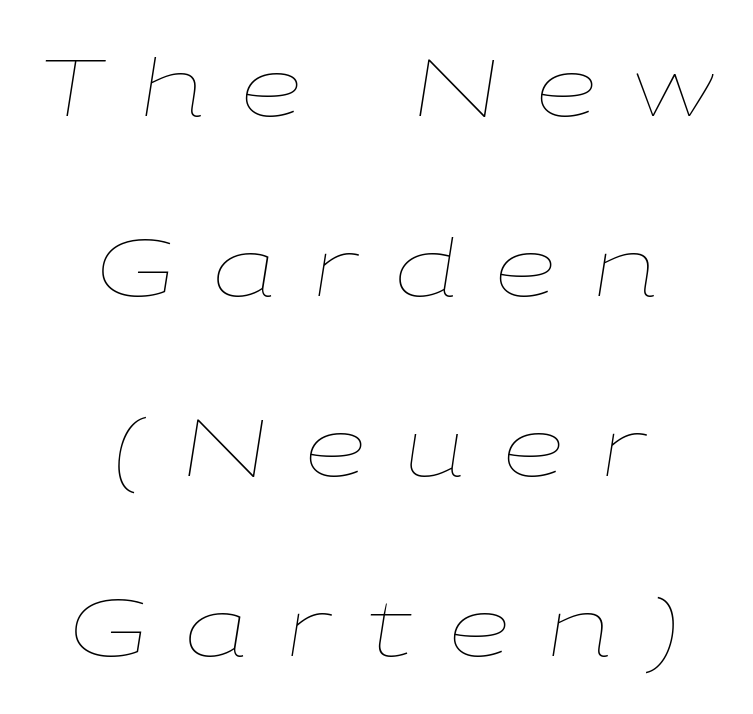
Q: Is the text bold? A: No.
Q: Is the text italic (slanted)? A: Yes, it leans right by about 9 degrees.
Q: Is the text underlined? A: No.
Q: How is the paragraph aligned? A: Centered.
Q: Is the spacing between letters normal or unusually wide? A: Unusually wide.
Q: Is the spacing between lines tight, normal or loose? A: Loose.
Q: Width (condensed, normal, or wide)? A: Wide.
Q: Stroke contrast? A: Low.
Q: x-height? A: Medium.
Q: Monospaced? A: No.
